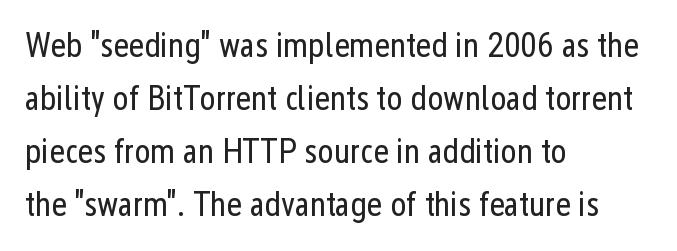
{"serif": "no", "italic": "no", "bold": "no", "weight": "regular", "width": "condensed", "stroke_contrast": "low", "x_height": "medium", "monospaced": "no", "underline": "no", "align": "left", "line_spacing": "normal", "line_spacing_ratio": 1.56, "letter_spacing": "normal", "letter_spacing_em": 0.0, "glyph_px": 34}
